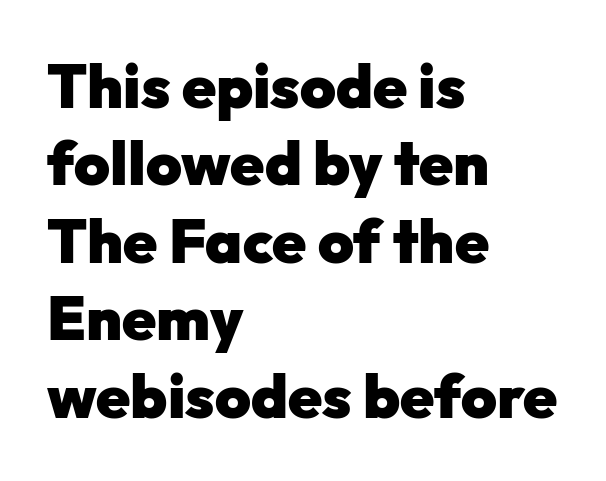
The image shows 61 px heavy sans-serif type, upright; set left-aligned, normal line spacing (1.27x), normal letter spacing, not underlined; low stroke contrast and a medium x-height.
